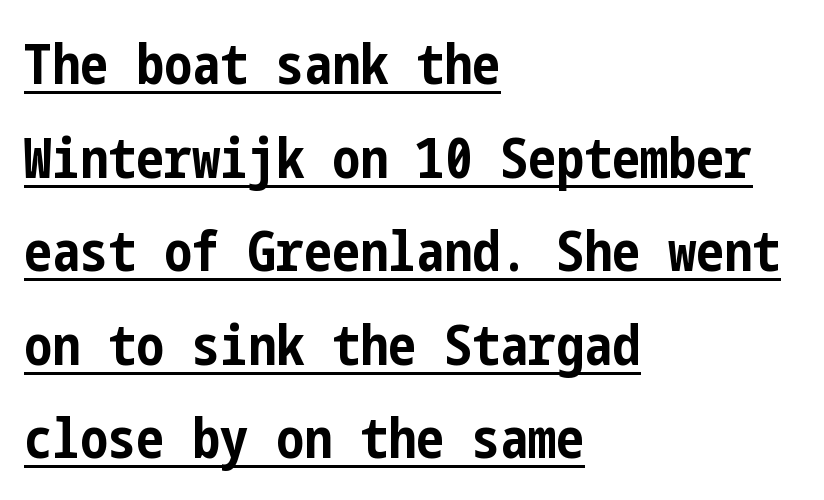
{"serif": "no", "italic": "no", "bold": "yes", "weight": "bold", "width": "condensed", "stroke_contrast": "low", "x_height": "medium", "underline": "yes", "align": "left", "line_spacing": "normal", "line_spacing_ratio": 1.67, "letter_spacing": "normal", "letter_spacing_em": 0.0, "glyph_px": 56}
